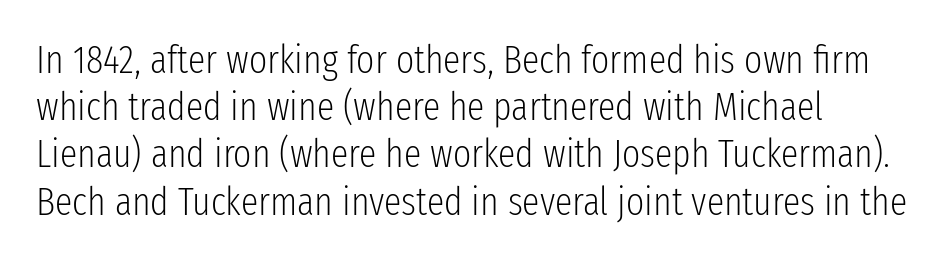
{"serif": "no", "italic": "no", "bold": "no", "weight": "light", "width": "condensed", "stroke_contrast": "low", "x_height": "medium", "monospaced": "no", "underline": "no", "align": "left", "line_spacing_ratio": 1.21, "letter_spacing": "normal", "letter_spacing_em": 0.0, "glyph_px": 39}
